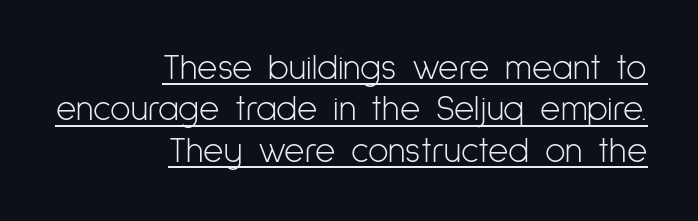
What kind of face is this? One without serifs — a sans. Posture: vertical. Character widths vary here, with narrow letters taking less room than wide ones. The passage is arranged like a letterhead date or caption credit — flush right. Compared with a typical body face, this is equally light or lighter still.
